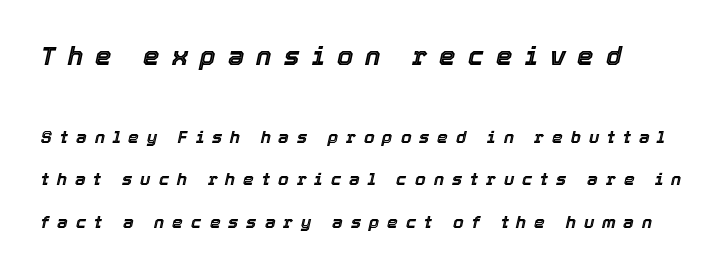
The image shows 26 px text type, italic (leaning right); set loose line spacing (2.5x), unusually wide letter spacing (+0.47 em), not underlined; the first (top) block is 1.53x larger.
